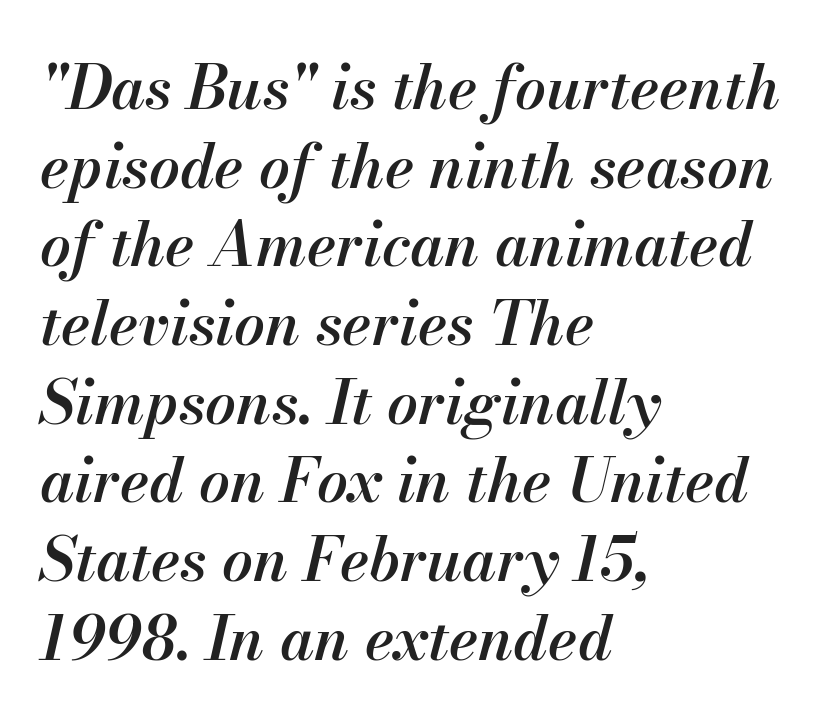
The image shows 61 px semibold type, italic (leaning right); set left-aligned, normal line spacing (1.29x), normal letter spacing, not underlined; medium stroke contrast and a small x-height.
